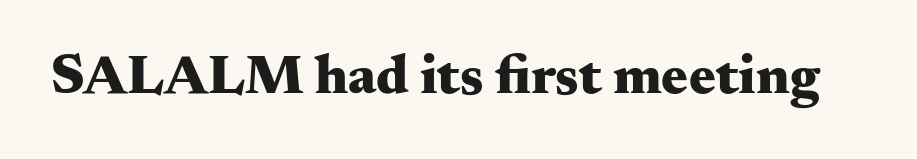
{"serif": "yes", "italic": "no", "bold": "yes", "weight": "heavy", "width": "wide", "stroke_contrast": "medium", "x_height": "small", "monospaced": "no", "underline": "no", "letter_spacing": "normal", "letter_spacing_em": 0.0, "glyph_px": 56}
